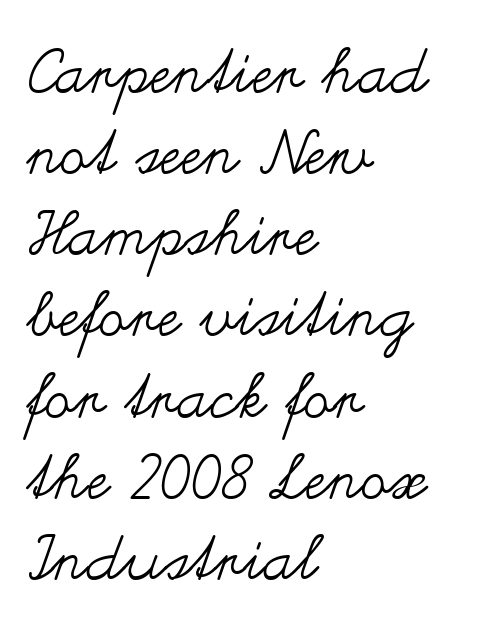
{"bold": "no", "weight": "regular", "width": "wide", "stroke_contrast": "medium", "x_height": "small", "monospaced": "no", "underline": "no", "align": "left", "line_spacing": "normal", "line_spacing_ratio": 1.33, "letter_spacing": "normal", "letter_spacing_em": 0.0, "glyph_px": 61}
